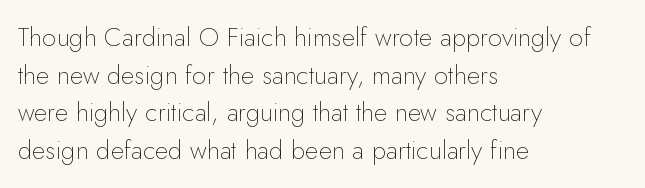
This sample is left-justified, so line endings fall wherever the words run out. Short note: letters normally spaced. These lines were composed using upright roman letters. Nothing heavy about these letters — not bold at all. The glyphs are unaccompanied by any horizontal stroke below them. Quick note: interline space is typical.
